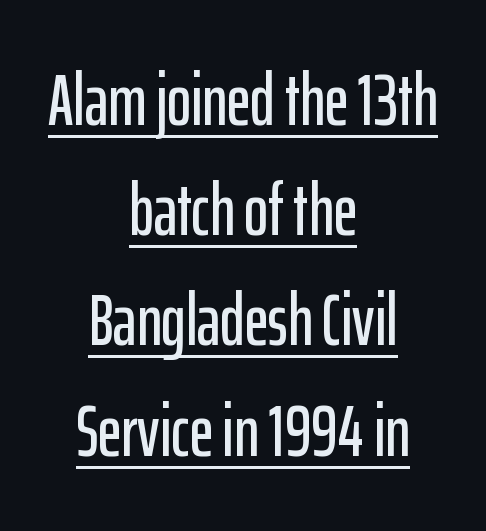
The image shows 73 px condensed sans-serif type, upright; set centered, normal line spacing (1.51x), normal letter spacing, underlined; low stroke contrast and a medium x-height.
